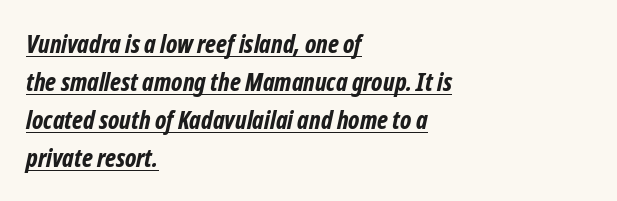
The image shows 25 px bold type; set left-aligned, normal line spacing (1.52x), normal letter spacing, underlined.
